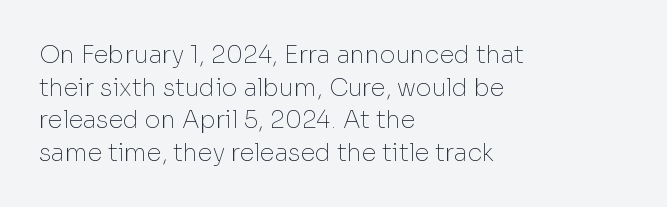
Q: Is the text bold? A: No.
Q: Is the text italic (slanted)? A: No, it is upright.
Q: Is the text underlined? A: No.
Q: How is the paragraph aligned? A: Left-aligned.
Q: Is the spacing between letters normal or unusually wide? A: Normal.
Q: Is the spacing between lines tight, normal or loose? A: Normal.
